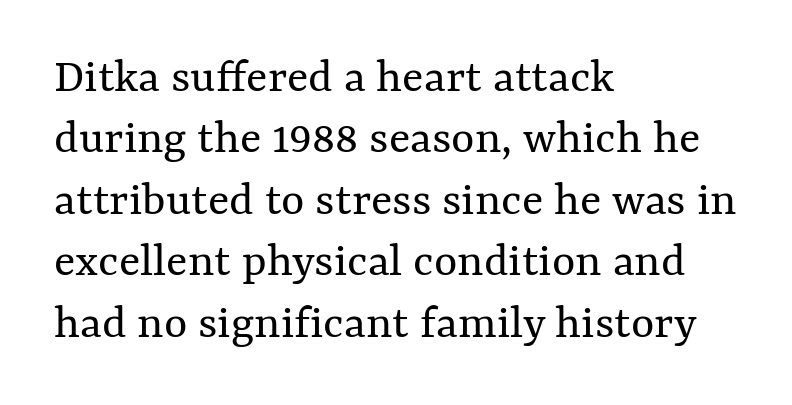
Q: Is the text bold? A: No.
Q: Is the text italic (slanted)? A: No, it is upright.
Q: Is the text underlined? A: No.
Q: How is the paragraph aligned? A: Left-aligned.
Q: Is the spacing between letters normal or unusually wide? A: Normal.
Q: Width (condensed, normal, or wide)? A: Normal.
Q: Stroke contrast? A: Medium.
Q: x-height? A: Medium.
Q: Monospaced? A: No.
